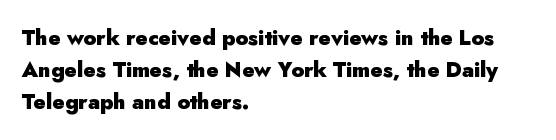
Q: Is the text bold? A: Yes.
Q: Is the text italic (slanted)? A: No, it is upright.
Q: Is the text underlined? A: No.
Q: How is the paragraph aligned? A: Left-aligned.
Q: Is the spacing between letters normal or unusually wide? A: Normal.
Q: Is the spacing between lines tight, normal or loose? A: Normal.
